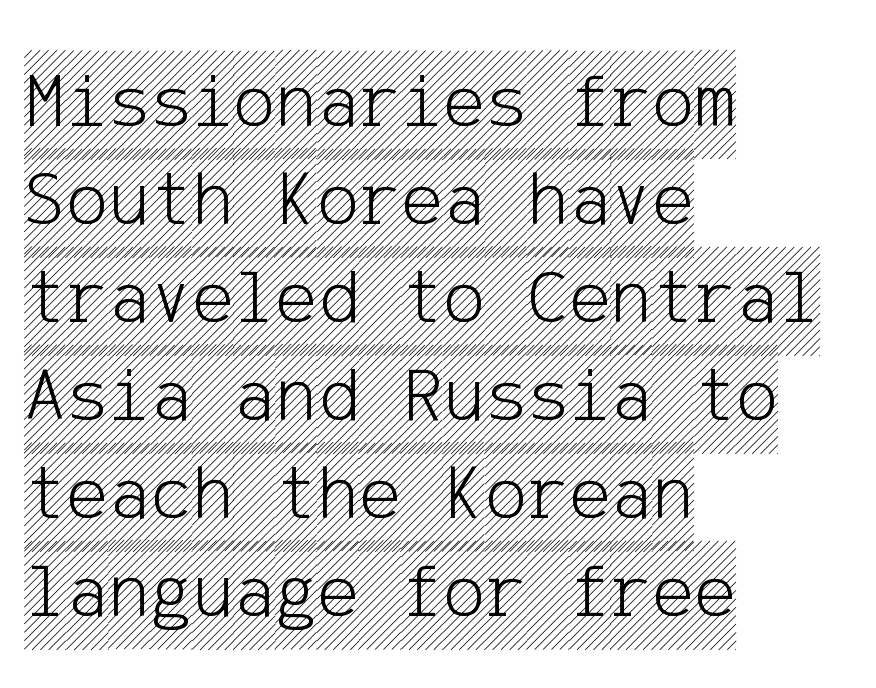
{"italic": "no", "width": "condensed", "x_height": "large", "underline": "no", "align": "left", "line_spacing_ratio": 1.24, "letter_spacing": "normal", "letter_spacing_em": 0.0, "glyph_px": 79}
